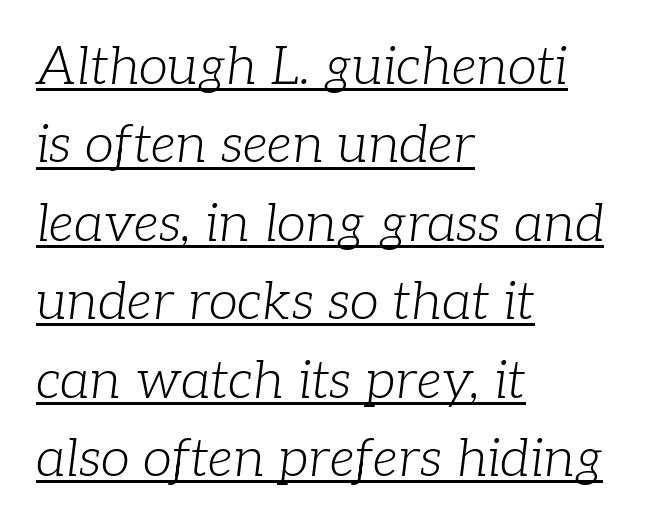
Q: Is the text bold? A: No.
Q: Is the text italic (slanted)? A: Yes, it leans right by about 7 degrees.
Q: Is the typeface a serif or a sans-serif typeface? A: Serif.
Q: Is the text underlined? A: Yes.
Q: How is the paragraph aligned? A: Left-aligned.
Q: Is the spacing between letters normal or unusually wide? A: Normal.
Q: Is the spacing between lines tight, normal or loose? A: Normal.
Q: Width (condensed, normal, or wide)? A: Normal.
Q: Stroke contrast? A: Low.
Q: x-height? A: Medium.
Q: Monospaced? A: No.
